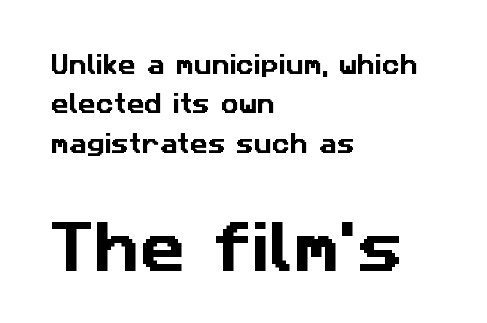
The image shows 56 px sans-serif type; set left-aligned, line spacing 1.79x, normal letter spacing, not underlined; the second (bottom) block is 2.55x larger; low stroke contrast and a medium x-height.
